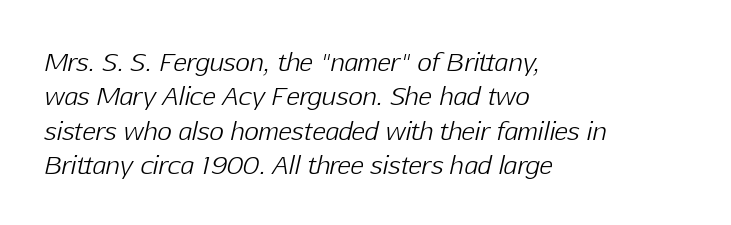
Q: Is the text bold? A: No.
Q: Is the text italic (slanted)? A: Yes, it leans right by about 12 degrees.
Q: Is the text underlined? A: No.
Q: How is the paragraph aligned? A: Left-aligned.
Q: Is the spacing between letters normal or unusually wide? A: Normal.
Q: Is the spacing between lines tight, normal or loose? A: Normal.
